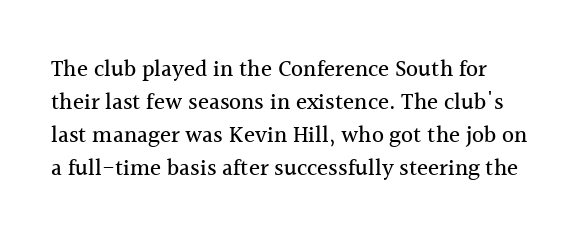
{"italic": "no", "underline": "no", "line_spacing": "normal", "line_spacing_ratio": 1.44, "letter_spacing": "normal", "letter_spacing_em": 0.0, "glyph_px": 23}
